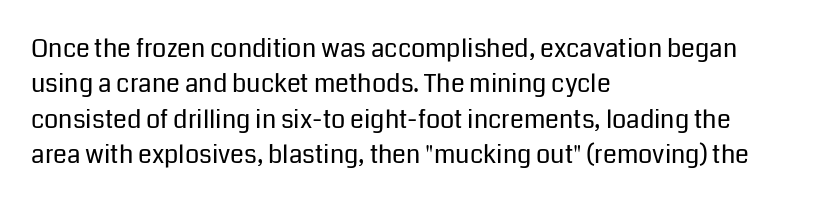
Q: Is the text bold? A: No.
Q: Is the text italic (slanted)? A: No, it is upright.
Q: Is the text underlined? A: No.
Q: How is the paragraph aligned? A: Left-aligned.
Q: Is the spacing between letters normal or unusually wide? A: Normal.
Q: Is the spacing between lines tight, normal or loose? A: Normal.
